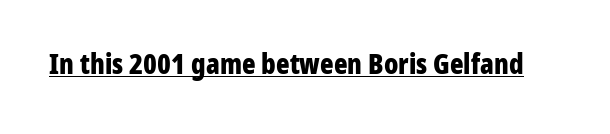
The image shows 28 px bold, condensed sans-serif type, upright; set normal letter spacing, underlined; low stroke contrast and a medium x-height.
